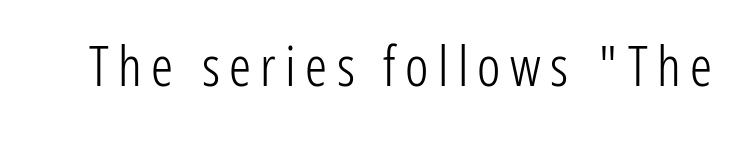
Letters have the restrained weight of plain body copy at most. When letters stand straight like this, we call the style roman or upright. The face used here is a sans, in the tradition of grotesques and geometrics. Glance below the letters and you will spot only blank space. This sample has the flowing, uneven cadence of proportional lettering.
